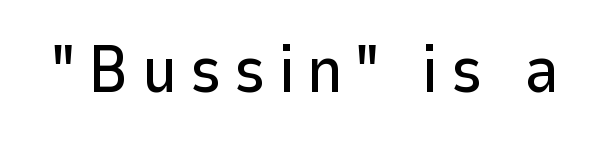
When letters stand straight like this, we call the style roman or upright. The letters advance in unequal steps, a hallmark of proportional type. Has an underline been added? It has not. The designer went with a sans here, leaving each stem footless.
